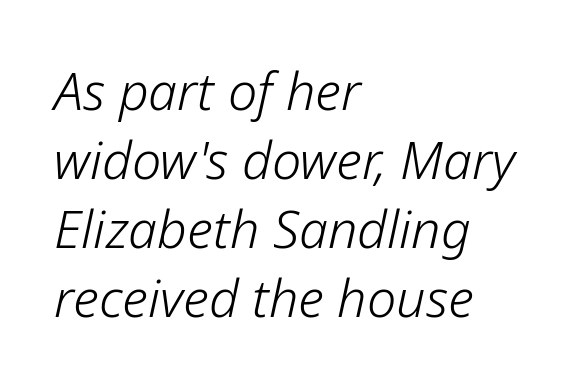
These lines are rendered in a variable-pitch font. The lines are quadded left. Each word holds together tightly as a unit, with standard inter-letter gaps. The strip under each line holds only bare page.
